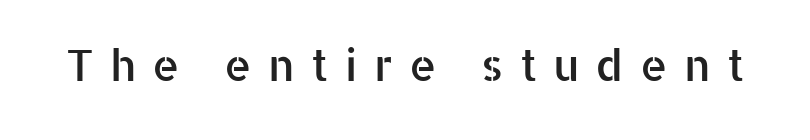
The image shows 43 px sans-serif type, upright; set unusually wide letter spacing (+0.38 em), not underlined; low stroke contrast and a medium x-height.
